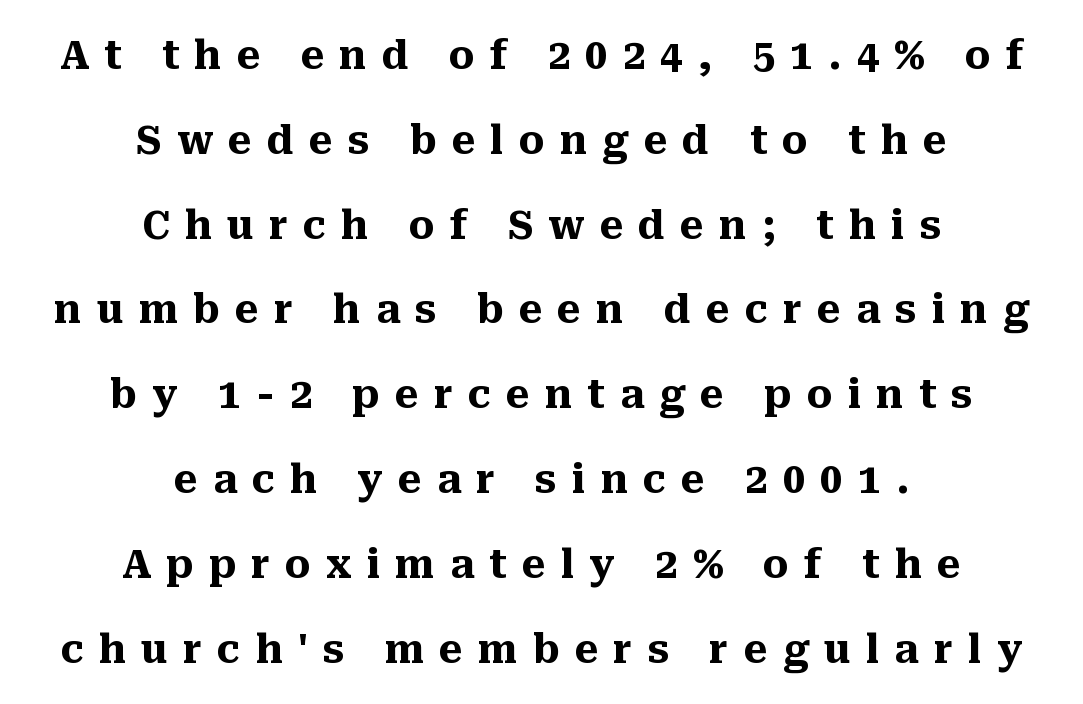
Q: Is the text bold? A: Yes.
Q: Is the text italic (slanted)? A: No, it is upright.
Q: Is the typeface a serif or a sans-serif typeface? A: Serif.
Q: Is the text underlined? A: No.
Q: How is the paragraph aligned? A: Centered.
Q: Is the spacing between letters normal or unusually wide? A: Unusually wide.
Q: Is the spacing between lines tight, normal or loose? A: Loose.
Q: Width (condensed, normal, or wide)? A: Normal.
Q: Stroke contrast? A: Medium.
Q: x-height? A: Medium.
Q: Monospaced? A: No.
